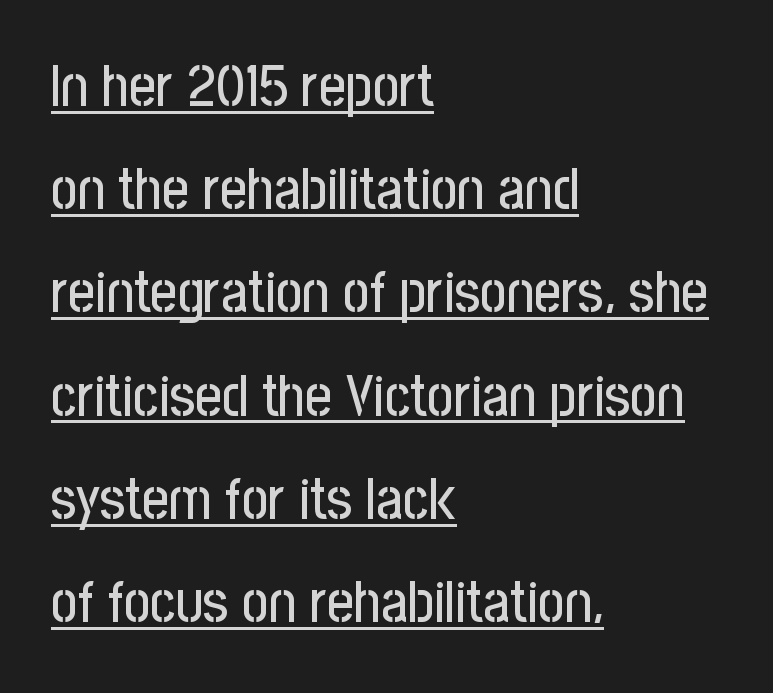
Q: Is the text italic (slanted)? A: No, it is upright.
Q: Is the typeface a serif or a sans-serif typeface? A: Sans-serif.
Q: Is the text underlined? A: Yes.
Q: How is the paragraph aligned? A: Left-aligned.
Q: Is the spacing between letters normal or unusually wide? A: Normal.
Q: Width (condensed, normal, or wide)? A: Condensed.
Q: Stroke contrast? A: Low.
Q: x-height? A: Medium.
Q: Monospaced? A: No.
